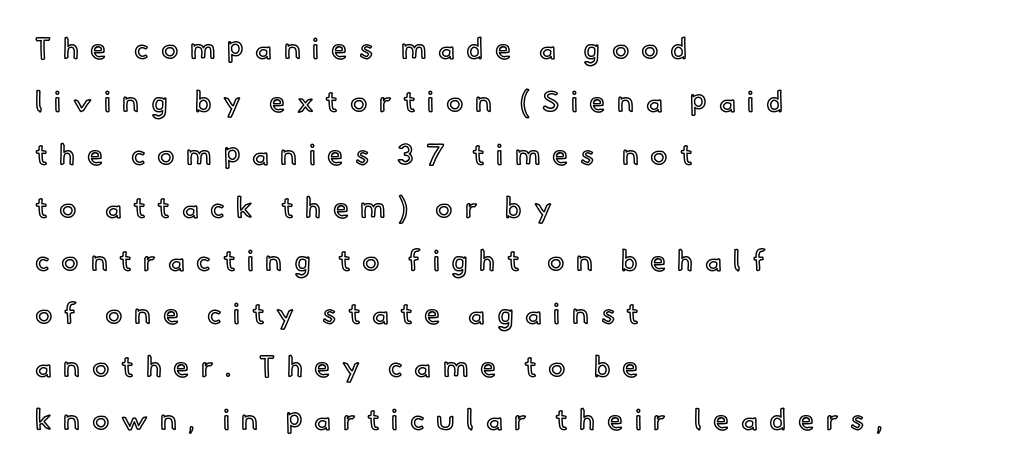
The image shows 29 px text type, upright; set left-aligned, line spacing 1.83x, unusually wide letter spacing (+0.4 em), not underlined; a small x-height.
